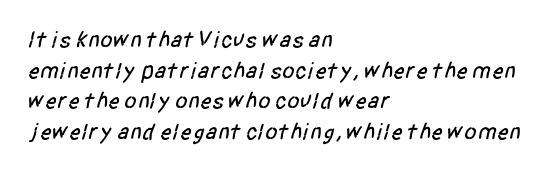
The image shows 23 px text type; set left-aligned, normal line spacing (1.33x), normal letter spacing, not underlined.
